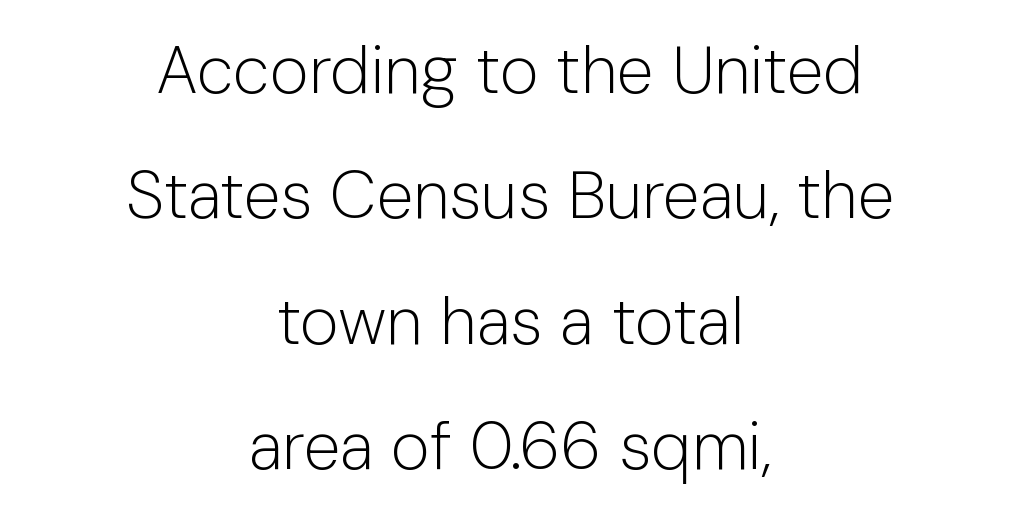
{"serif": "no", "italic": "no", "bold": "no", "weight": "light", "width": "normal", "stroke_contrast": "low", "x_height": "medium", "monospaced": "no", "underline": "no", "align": "center", "line_spacing_ratio": 1.87, "letter_spacing": "normal", "letter_spacing_em": 0.0, "glyph_px": 67}
